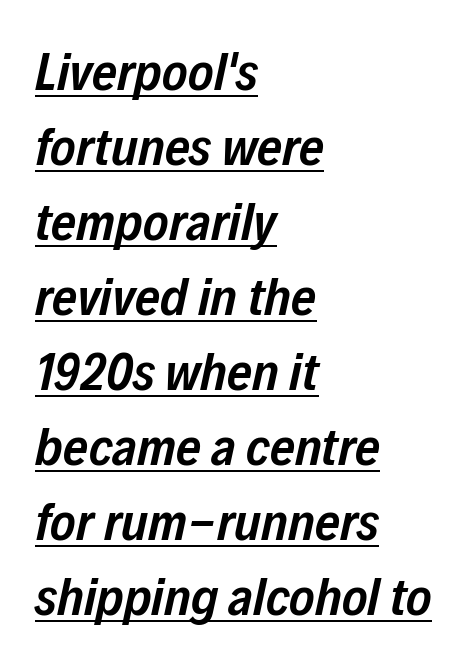
The image shows 54 px semibold, condensed type, italic (leaning right); set left-aligned, normal line spacing (1.39x), normal letter spacing, underlined; low stroke contrast and a medium x-height.
